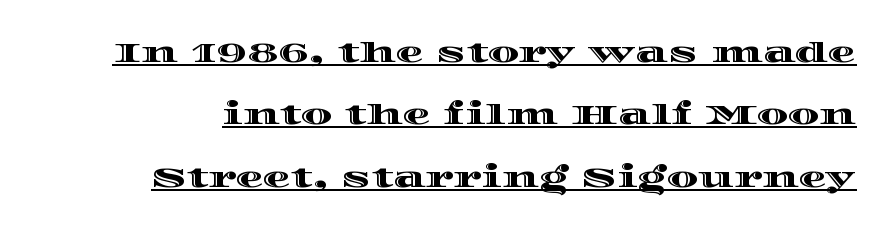
Q: Is the text italic (slanted)? A: No, it is upright.
Q: Is the text underlined? A: Yes.
Q: Is the spacing between letters normal or unusually wide? A: Normal.
Q: Is the spacing between lines tight, normal or loose? A: Loose.
Q: Width (condensed, normal, or wide)? A: Wide.
Q: x-height? A: Large.
Q: Monospaced? A: No.
